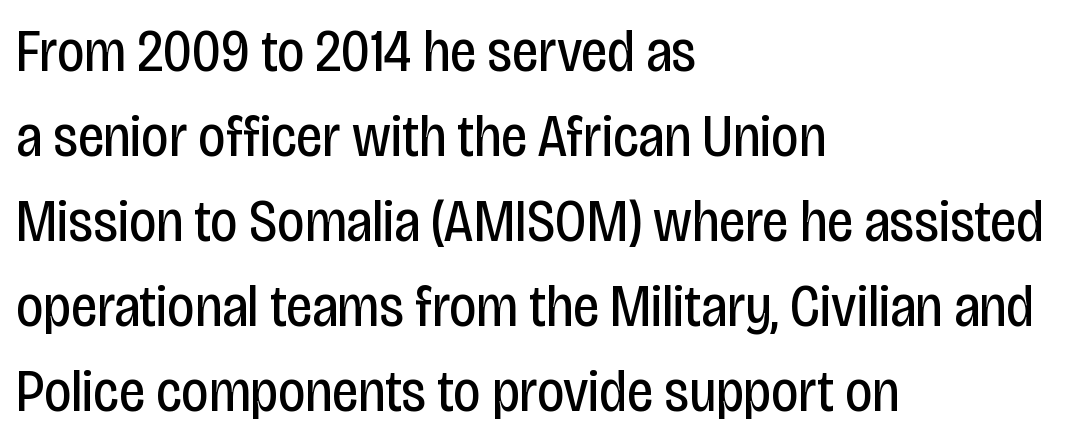
Q: Is the text bold? A: No.
Q: Is the text italic (slanted)? A: No, it is upright.
Q: Is the typeface a serif or a sans-serif typeface? A: Sans-serif.
Q: Is the text underlined? A: No.
Q: How is the paragraph aligned? A: Left-aligned.
Q: Is the spacing between letters normal or unusually wide? A: Normal.
Q: Is the spacing between lines tight, normal or loose? A: Normal.
Q: Width (condensed, normal, or wide)? A: Condensed.
Q: Stroke contrast? A: Low.
Q: x-height? A: Large.
Q: Monospaced? A: No.
